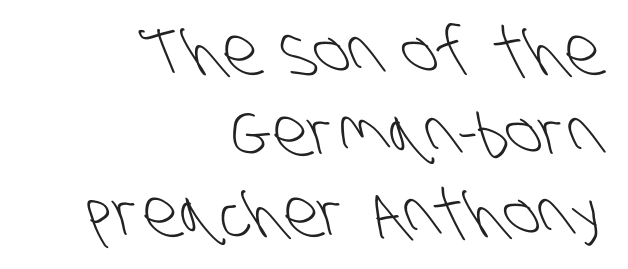
The image shows 67 px light, condensed sans-serif type; set right-aligned, line spacing 1.21x, normal letter spacing, not underlined; low stroke contrast and a large x-height.
